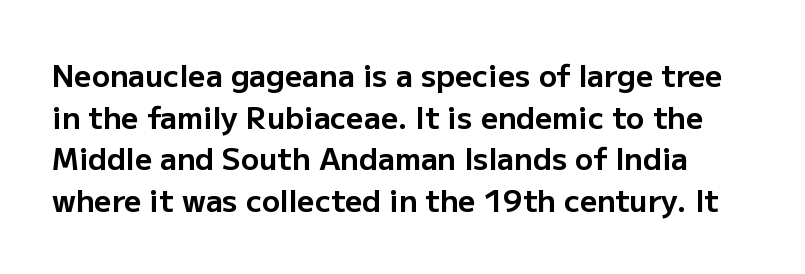
Q: Is the text bold? A: Yes.
Q: Is the text italic (slanted)? A: No, it is upright.
Q: Is the typeface a serif or a sans-serif typeface? A: Sans-serif.
Q: Is the text underlined? A: No.
Q: Is the spacing between letters normal or unusually wide? A: Normal.
Q: Is the spacing between lines tight, normal or loose? A: Normal.
Q: Width (condensed, normal, or wide)? A: Normal.
Q: Stroke contrast? A: Low.
Q: x-height? A: Medium.
Q: Monospaced? A: No.
